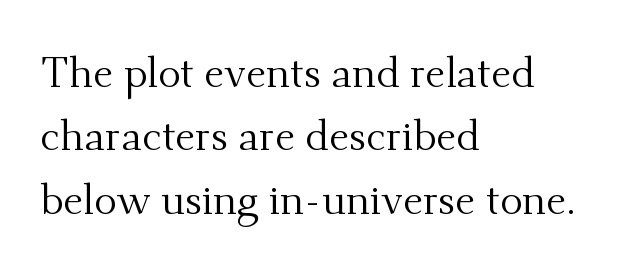
{"serif": "yes", "italic": "no", "bold": "no", "weight": "regular", "width": "normal", "stroke_contrast": "medium", "x_height": "small", "monospaced": "no", "underline": "no", "align": "left", "line_spacing": "normal", "line_spacing_ratio": 1.51, "letter_spacing": "normal", "letter_spacing_em": 0.0, "glyph_px": 42}
